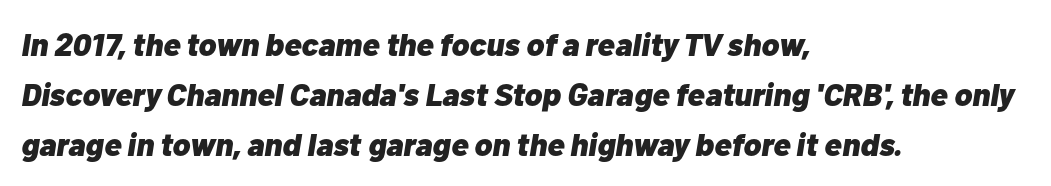
Chunky letters — that's bold for sure. Line spacing here is normal. Spacing between characters is what you'd get straight out of the box. Reading down the block, your eye returns to a fixed left position each line. The gap between lines stays unmarked.
